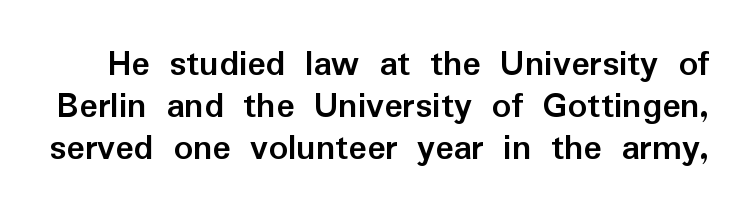
{"serif": "no", "italic": "no", "bold": "yes", "weight": "semibold", "width": "normal", "stroke_contrast": "low", "x_height": "medium", "monospaced": "no", "underline": "no", "line_spacing": "tight", "line_spacing_ratio": 1.1, "letter_spacing": "normal", "letter_spacing_em": 0.0, "glyph_px": 38}
